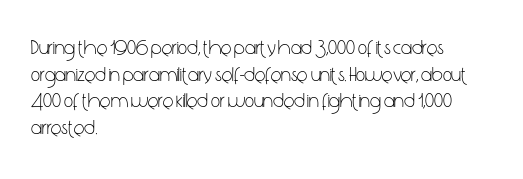
The image shows 20 px text type, upright; set left-aligned, normal line spacing (1.33x), normal letter spacing, not underlined.
